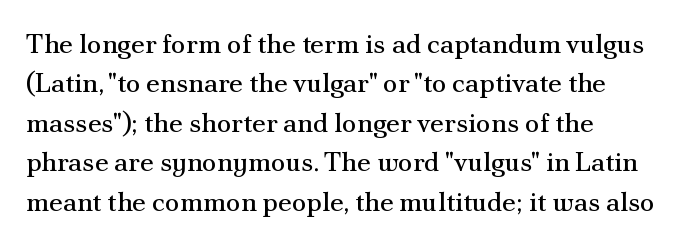
Quick note: not italic, upright. Is the stroke heavy? The answer is a plain regular-or-lighter. The setting favours the left margin, as ordinary paragraphs usually do. Has an underline been added? It has not. Tracking here is standard; glyphs follow each other at the usual distance. Line spacing here is normal.
